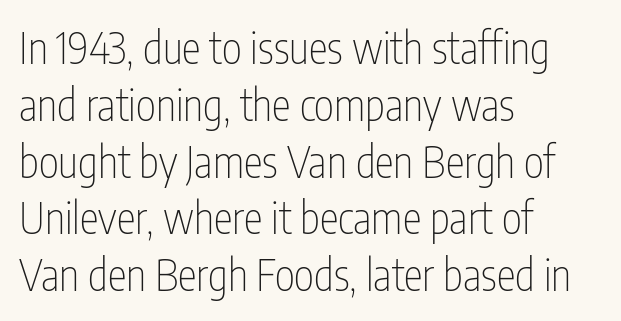
Q: Is the text bold? A: No.
Q: Is the text italic (slanted)? A: No, it is upright.
Q: Is the typeface a serif or a sans-serif typeface? A: Sans-serif.
Q: Is the text underlined? A: No.
Q: How is the paragraph aligned? A: Left-aligned.
Q: Is the spacing between letters normal or unusually wide? A: Normal.
Q: Is the spacing between lines tight, normal or loose? A: Normal.
Q: Width (condensed, normal, or wide)? A: Condensed.
Q: Stroke contrast? A: Low.
Q: x-height? A: Medium.
Q: Monospaced? A: No.
